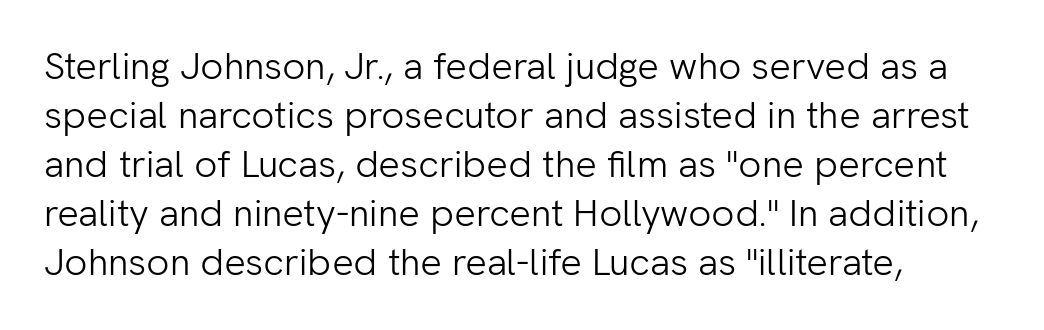
The image shows 38 px light sans-serif type, upright; set left-aligned, normal line spacing (1.29x), normal letter spacing, not underlined; low stroke contrast and a medium x-height.
